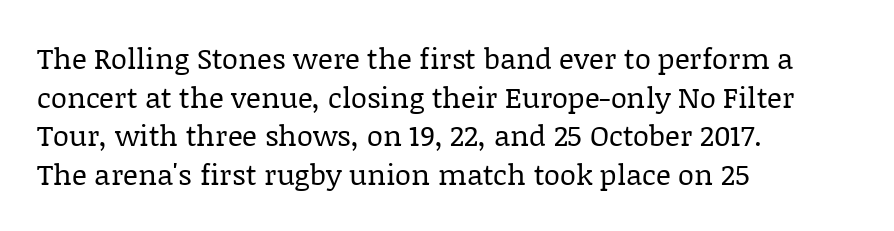
This sample uses plain, unmodified letter spacing. Tall strokes in this sample are plumb rather than angled. Caption: multi-line text, flush left, ragged right. Examine the stroke ends and you'll spot serifs.
